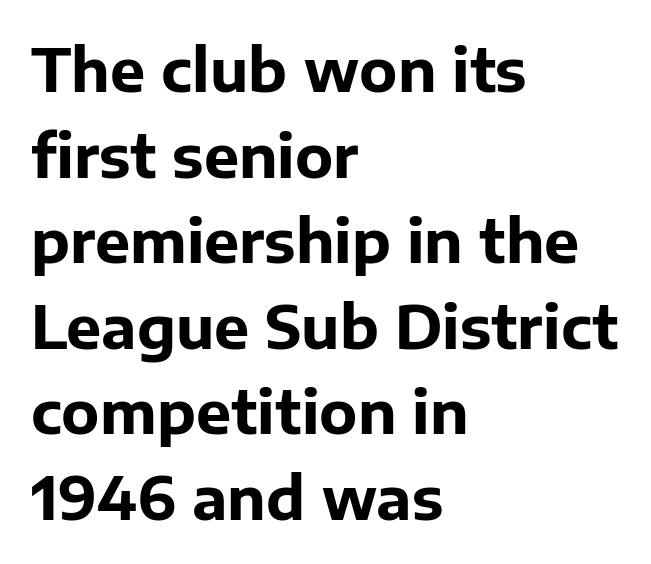
Quick note: interline space is typical. The zone under the glyphs is completely vacant. The typography opts for an upright posture over an oblique one. The characters look thick and weighty, a clear bold.
